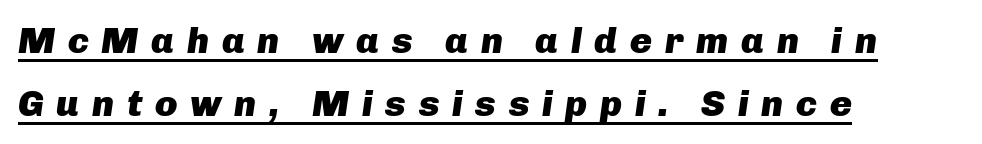
You could only call the tracking loose — the letters float apart. Does a line run under the words? Yes, clearly. The face used here has a pronounced slope to its letters. These lines carry a lot of weight — the face is fully bold. Each letter keeps its own natural width here, so spacing adapts to shape.
